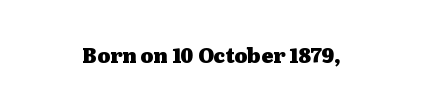
It's the straight-up-and-down kind of type. In CSS terms this would be text-align: center. Beneath every word, the page is bare. The letterforms sit shoulder to shoulder at normal distance.
